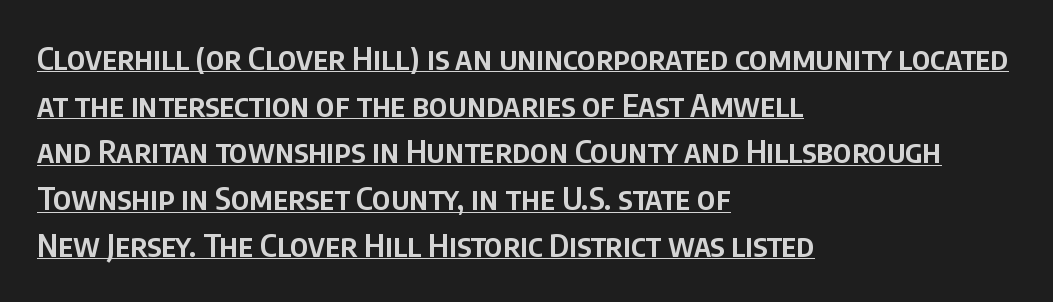
{"serif": "no", "italic": "no", "bold": "semi", "weight": "semibold", "width": "condensed", "stroke_contrast": "low", "x_height": "large", "monospaced": "no", "underline": "yes", "align": "left", "line_spacing": "normal", "line_spacing_ratio": 1.46, "letter_spacing": "normal", "letter_spacing_em": 0.0, "glyph_px": 32}
